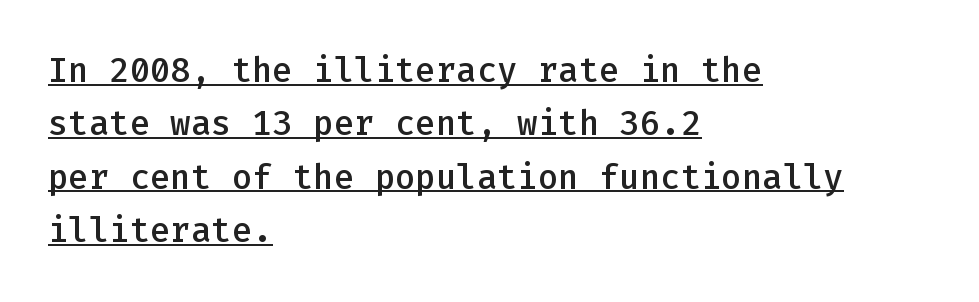
The face used here appears with an underline applied. These lines are rendered in a fixed-pitch font. The face used here is a sans, in the tradition of grotesques and geometrics. This sample keeps an unexceptional amount of space between lines.
